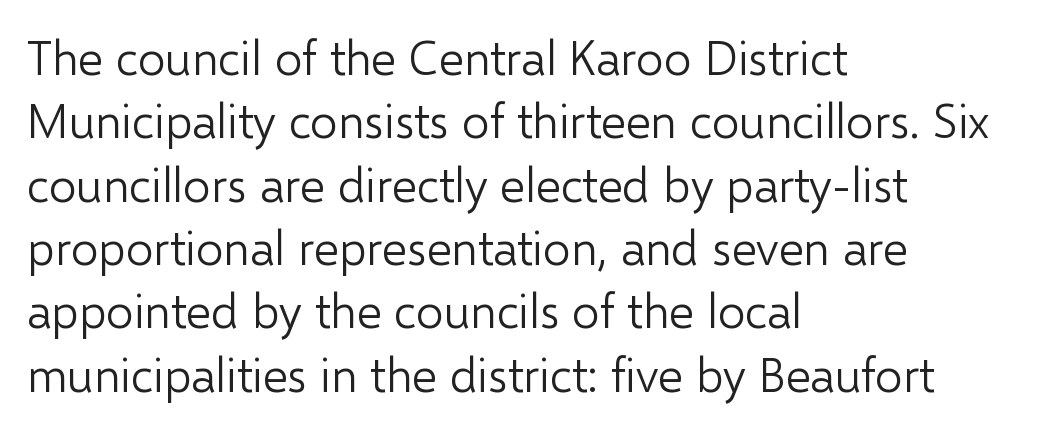
This sample has the flowing, uneven cadence of proportional lettering. Weight: regular or lighter. The string is rendered with underlining switched off. The tracking reads as untouched default to a designer's eye. A typesetter would label this face a sans. Notice how descenders clear the ascenders below comfortably — that's standard leading.
